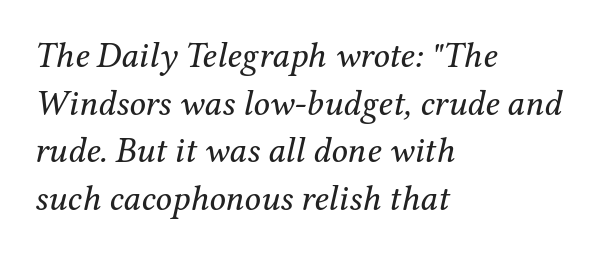
The image shows 36 px regular-weight serif type, italic (leaning right); set left-aligned, normal line spacing (1.32x), normal letter spacing, not underlined; medium stroke contrast and a medium x-height.
